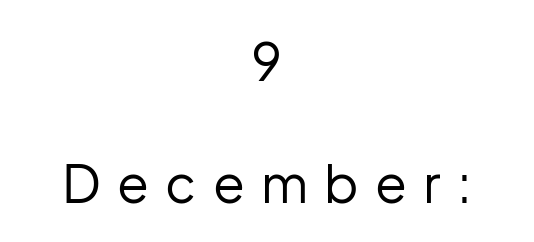
Q: Is the text bold? A: No.
Q: Is the text italic (slanted)? A: No, it is upright.
Q: Is the typeface a serif or a sans-serif typeface? A: Sans-serif.
Q: Is the text underlined? A: No.
Q: How is the paragraph aligned? A: Centered.
Q: Is the spacing between letters normal or unusually wide? A: Unusually wide.
Q: Is the spacing between lines tight, normal or loose? A: Loose.
Q: Width (condensed, normal, or wide)? A: Normal.
Q: Stroke contrast? A: Low.
Q: x-height? A: Medium.
Q: Monospaced? A: No.
